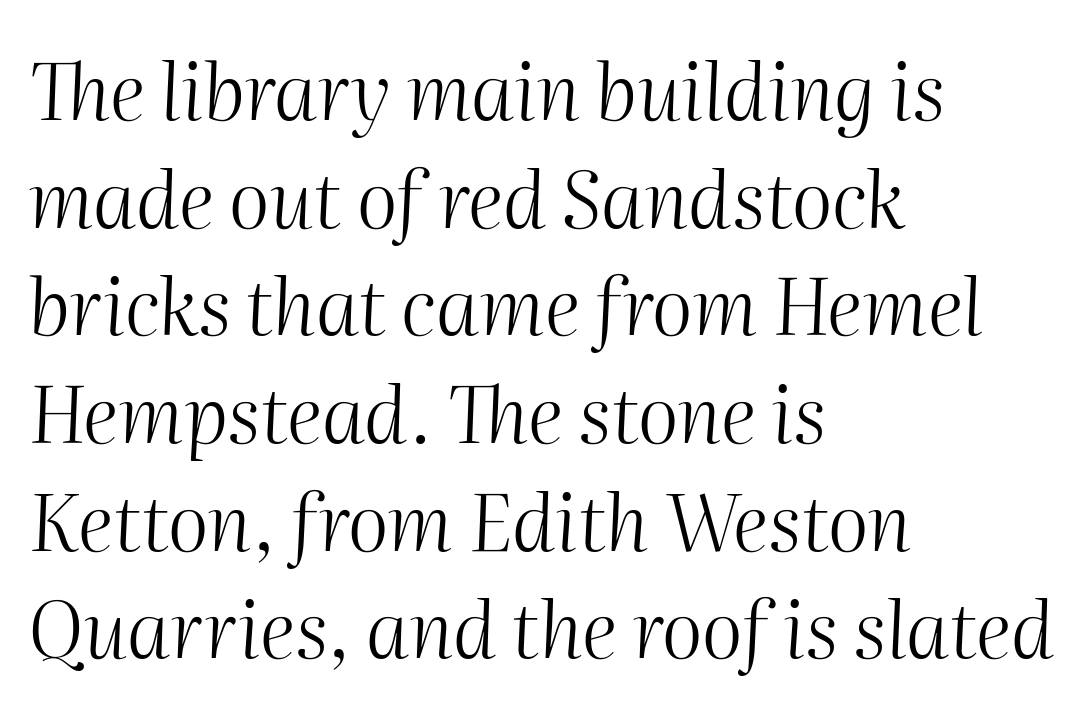
{"italic": "yes", "lean": "right", "slant_degrees": 2, "bold": "no", "weight": "light", "width": "normal", "stroke_contrast": "medium", "x_height": "medium", "monospaced": "no", "underline": "no", "align": "left", "line_spacing": "normal", "line_spacing_ratio": 1.38, "letter_spacing": "normal", "letter_spacing_em": 0.0, "glyph_px": 78}
